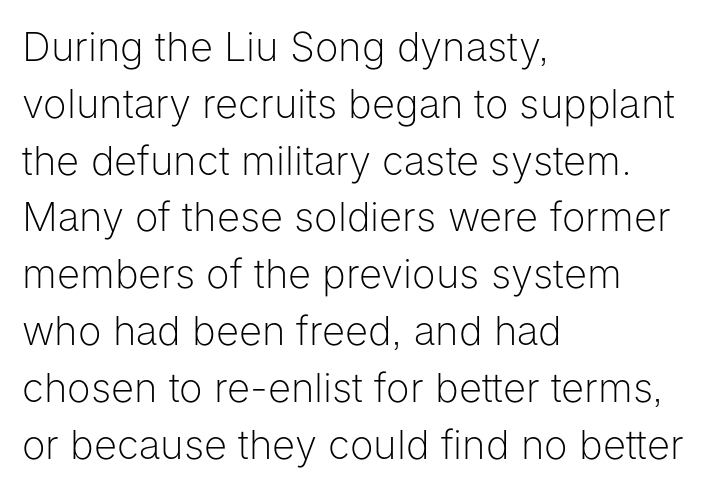
{"serif": "no", "italic": "no", "bold": "no", "weight": "light", "width": "normal", "stroke_contrast": "low", "x_height": "medium", "monospaced": "no", "underline": "no", "align": "left", "line_spacing": "normal", "line_spacing_ratio": 1.42, "letter_spacing": "normal", "letter_spacing_em": 0.0, "glyph_px": 40}
